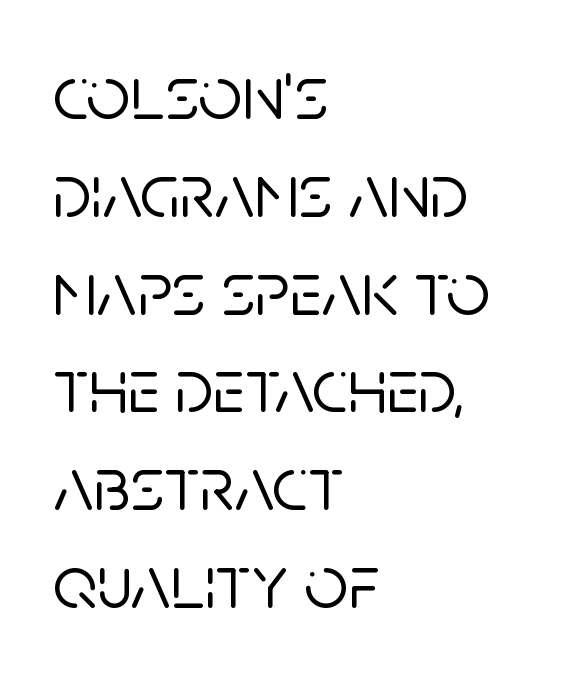
{"serif": "no", "italic": "no", "width": "normal", "stroke_contrast": "low", "x_height": "large", "monospaced": "no", "underline": "no", "align": "left", "line_spacing": "normal", "line_spacing_ratio": 1.27, "letter_spacing": "normal", "letter_spacing_em": 0.0, "glyph_px": 77}
